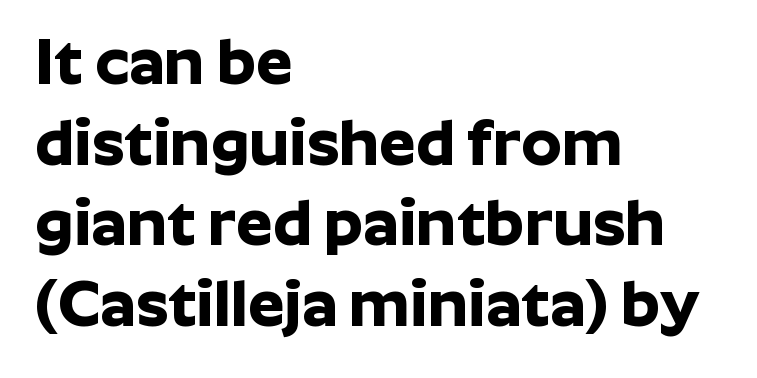
Posture: straight, roman, zero tilt. Clear beneath every line of the passage. Serifs: no, the terminals of the letterforms are clean. The gaps between neighbouring characters are ordinary and unremarkable. Do the characters align in a grid? No, the font is proportional.
